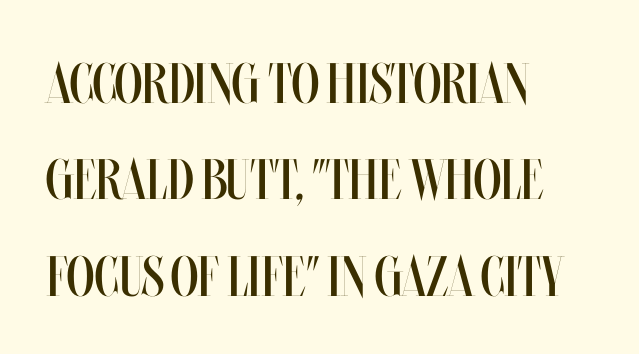
The image shows 57 px regular-weight, condensed type, upright; set left-aligned, normal line spacing (1.69x), normal letter spacing, not underlined; medium stroke contrast and a large x-height.
